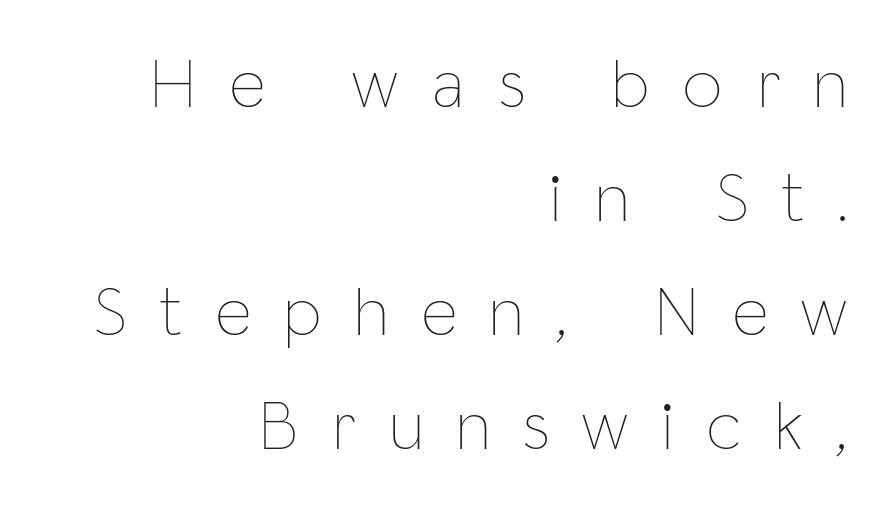
Q: Is the text bold? A: No.
Q: Is the text italic (slanted)? A: No, it is upright.
Q: Is the text underlined? A: No.
Q: How is the paragraph aligned? A: Right-aligned.
Q: Is the spacing between letters normal or unusually wide? A: Unusually wide.
Q: Is the spacing between lines tight, normal or loose? A: Normal.
Q: Width (condensed, normal, or wide)? A: Condensed.
Q: Stroke contrast? A: Low.
Q: x-height? A: Medium.
Q: Monospaced? A: No.
